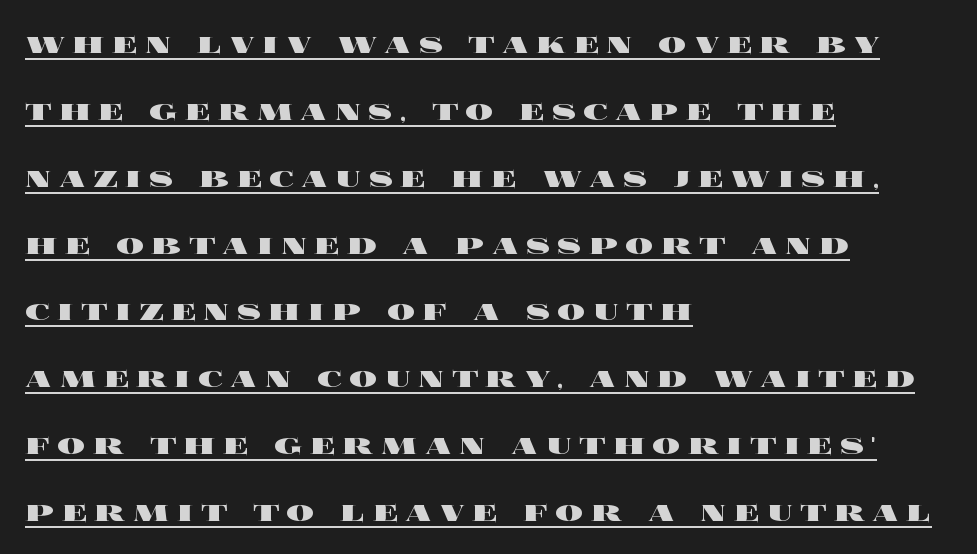
The axis of the letterforms is exactly vertical. Does the weight exceed regular? Yes, all the way to bold. Look at the tracking — it's clearly loosened, letters drifting apart. Every row of glyphs begins at an identical x-position on the left. This is underlined copy, the kind a proofreader might mark for attention. Summary of vertical rhythm: relaxed, with wide interline spacing.
